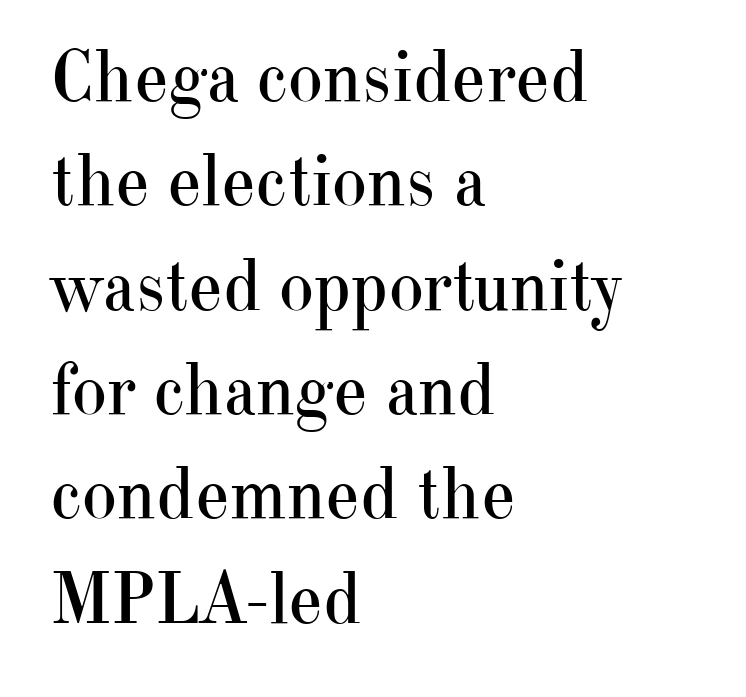
{"serif": "yes", "italic": "no", "bold": "no", "weight": "regular", "width": "normal", "stroke_contrast": "high", "x_height": "small", "monospaced": "no", "underline": "no", "align": "left", "line_spacing": "normal", "line_spacing_ratio": 1.41, "letter_spacing": "normal", "letter_spacing_em": 0.0, "glyph_px": 74}
